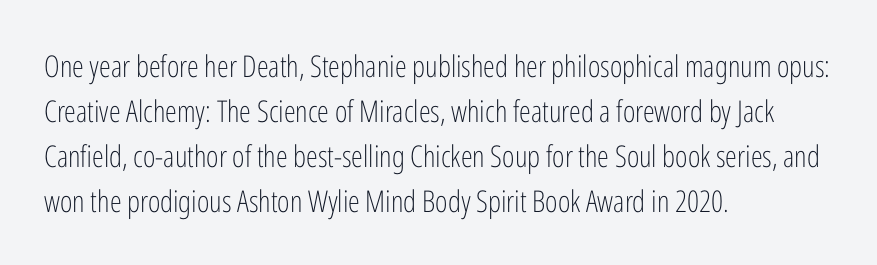
Q: Is the text bold? A: No.
Q: Is the text italic (slanted)? A: No, it is upright.
Q: Is the typeface a serif or a sans-serif typeface? A: Sans-serif.
Q: Is the text underlined? A: No.
Q: How is the paragraph aligned? A: Left-aligned.
Q: Is the spacing between letters normal or unusually wide? A: Normal.
Q: Is the spacing between lines tight, normal or loose? A: Normal.
Q: Width (condensed, normal, or wide)? A: Condensed.
Q: Stroke contrast? A: Low.
Q: x-height? A: Medium.
Q: Monospaced? A: No.
